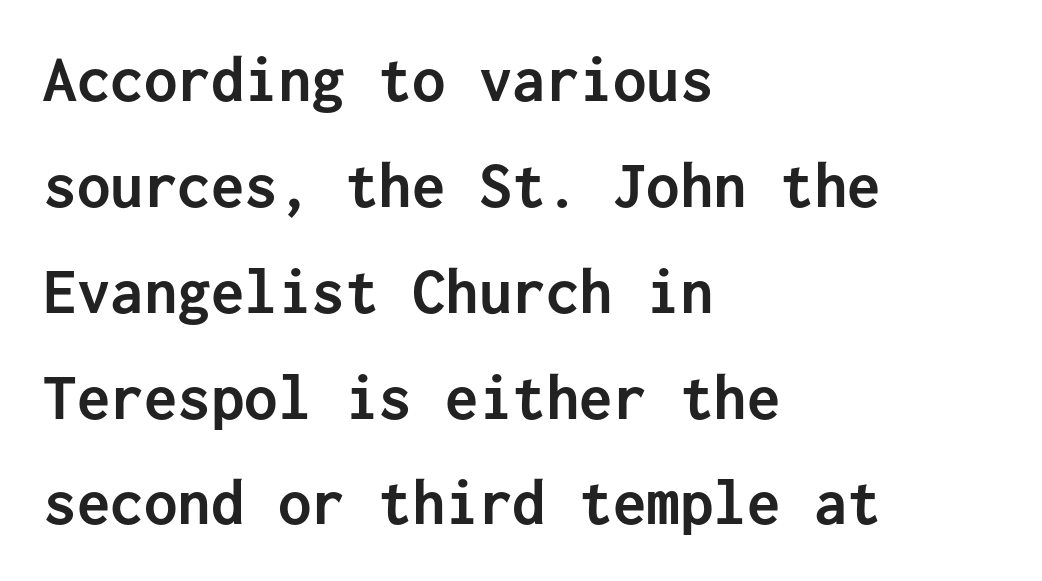
The image shows 67 px semibold sans-serif type, upright, monospaced; set left-aligned, normal line spacing (1.58x), normal letter spacing, not underlined; low stroke contrast and a medium x-height.
